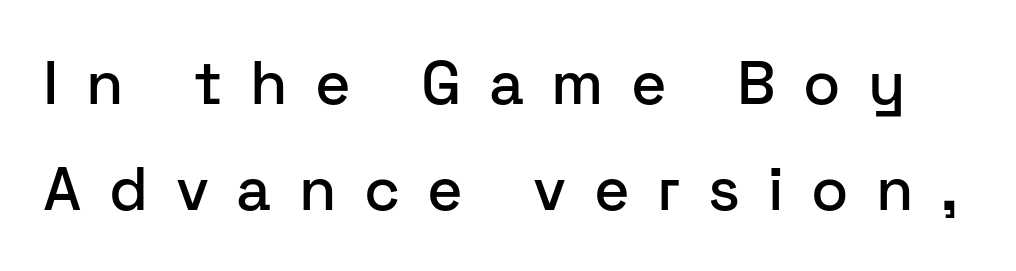
Q: Is the text italic (slanted)? A: No, it is upright.
Q: Is the typeface a serif or a sans-serif typeface? A: Sans-serif.
Q: Is the text underlined? A: No.
Q: Is the spacing between letters normal or unusually wide? A: Unusually wide.
Q: Width (condensed, normal, or wide)? A: Normal.
Q: Stroke contrast? A: Low.
Q: x-height? A: Medium.
Q: Monospaced? A: No.
